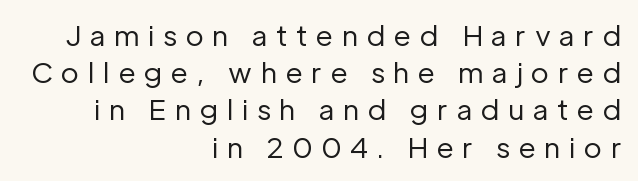
The area under the type is left untouched. Each letter keeps its own natural width here, so spacing adapts to shape. The characters are drawn with everyday or finer stroke widths. The specimen reads as upright at a glance. In terms of letterform style, serifs are entirely absent. This sample uses expanded letter spacing, leaving extra air between glyphs.
